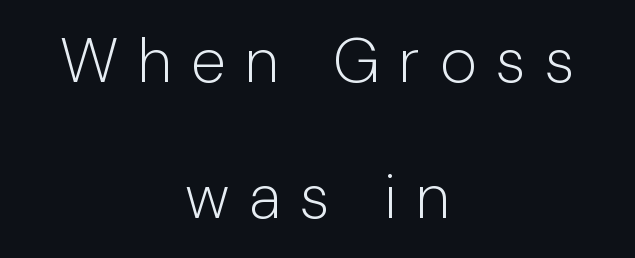
Q: Is the text bold? A: No.
Q: Is the text italic (slanted)? A: No, it is upright.
Q: Is the typeface a serif or a sans-serif typeface? A: Sans-serif.
Q: Is the text underlined? A: No.
Q: How is the paragraph aligned? A: Centered.
Q: Is the spacing between letters normal or unusually wide? A: Unusually wide.
Q: Is the spacing between lines tight, normal or loose? A: Loose.
Q: Width (condensed, normal, or wide)? A: Normal.
Q: Stroke contrast? A: Low.
Q: x-height? A: Medium.
Q: Monospaced? A: No.
